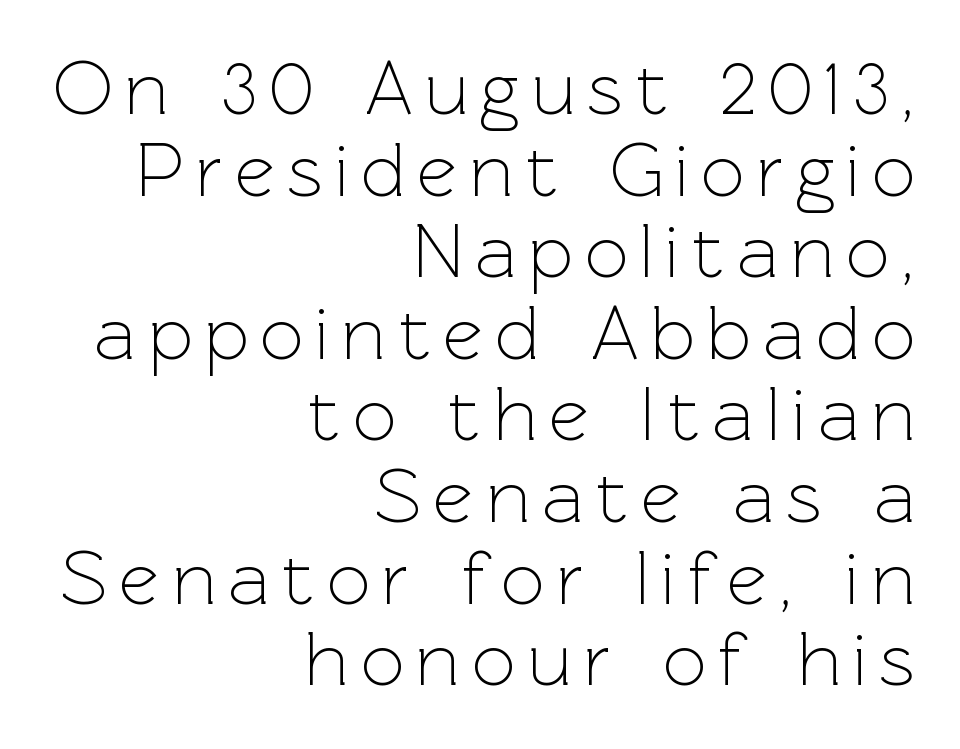
Is this a fixed-width face? No — the glyphs have proportional, varying widths. Bold? No — there's no thickening of the strokes. Teacher's note: observe the even right margin — that is flush-right alignment. Ordinary non-slanted type is in use.
